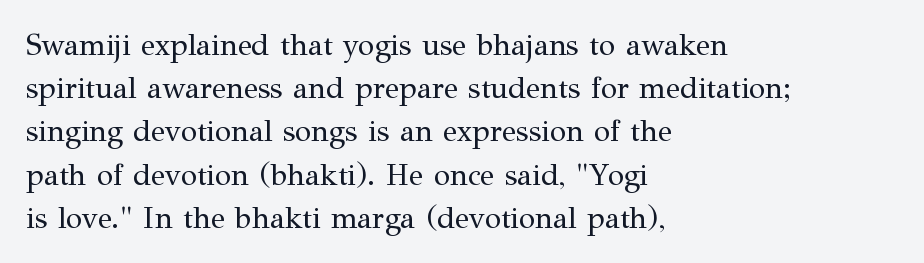
Think of a printed novel: that variable character pitch is what you see here. Rows of type keep a routine distance in the vertical direction. A roman cut, with each character standing at attention. Stems and bowls with no extra thickness — not bold. Descenders are the only things crossing below the line. Yep, those are serifs on the letters.
